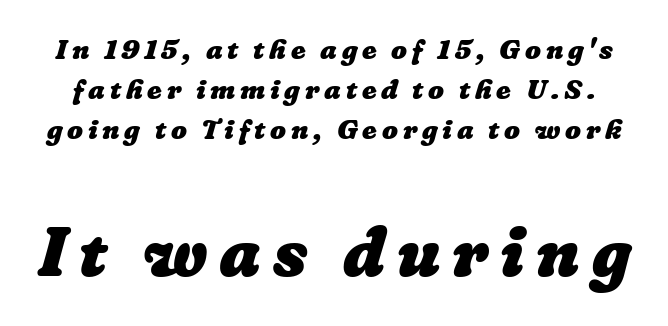
{"bold": "yes", "weight": "heavy", "width": "normal", "stroke_contrast": "low", "x_height": "medium", "monospaced": "no", "underline": "no", "line_spacing": "normal", "line_spacing_ratio": 1.43, "larger_block": "second", "size_ratio": 2.5, "glyph_px": 70}
